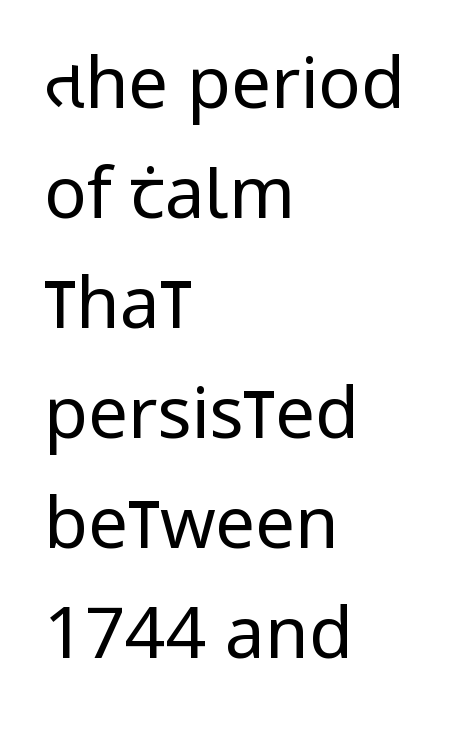
Default kerning and tracking; the words read as compact shapes. Proportional: the letters do not fall into vertical columns. The axis of the letterforms is exactly vertical. Stems and bowls with no extra thickness — not bold. Typeset ragged right — the left edge is the straight one. Summary of vertical rhythm: regular, with standard interline spacing.
